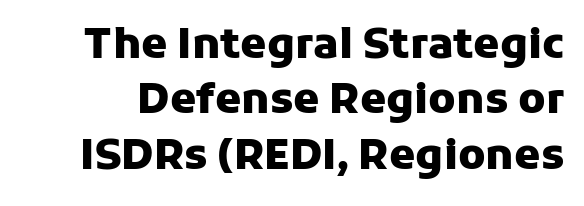
Q: Is the text bold? A: Yes.
Q: Is the text italic (slanted)? A: No, it is upright.
Q: Is the typeface a serif or a sans-serif typeface? A: Sans-serif.
Q: Is the text underlined? A: No.
Q: Is the spacing between letters normal or unusually wide? A: Normal.
Q: Is the spacing between lines tight, normal or loose? A: Normal.
Q: Width (condensed, normal, or wide)? A: Normal.
Q: Stroke contrast? A: Low.
Q: x-height? A: Medium.
Q: Monospaced? A: No.
